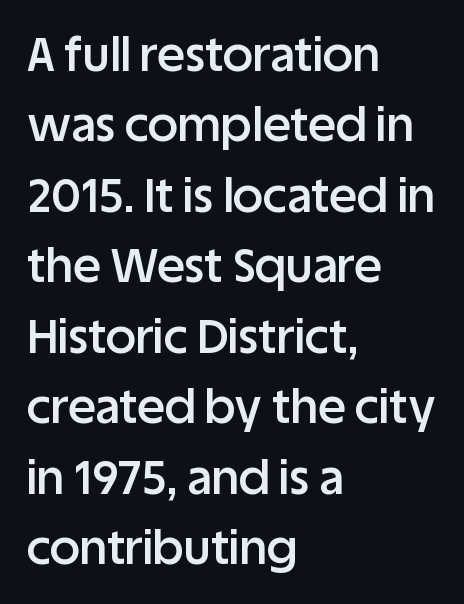
Q: Is the text bold? A: Semi-bold.
Q: Is the text italic (slanted)? A: No, it is upright.
Q: Is the typeface a serif or a sans-serif typeface? A: Sans-serif.
Q: Is the text underlined? A: No.
Q: How is the paragraph aligned? A: Left-aligned.
Q: Is the spacing between letters normal or unusually wide? A: Normal.
Q: Is the spacing between lines tight, normal or loose? A: Normal.
Q: Width (condensed, normal, or wide)? A: Normal.
Q: Stroke contrast? A: Low.
Q: x-height? A: Large.
Q: Monospaced? A: No.
